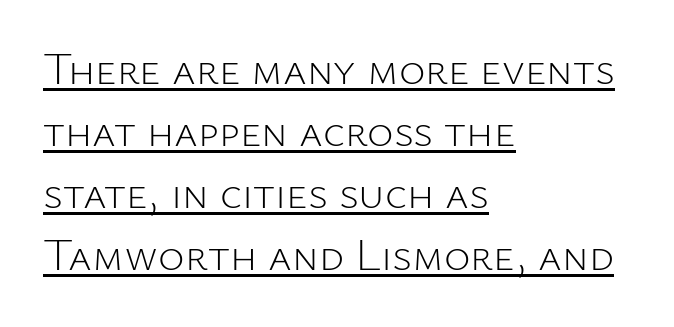
Q: Is the text bold? A: No.
Q: Is the text italic (slanted)? A: No, it is upright.
Q: Is the typeface a serif or a sans-serif typeface? A: Sans-serif.
Q: Is the text underlined? A: Yes.
Q: How is the paragraph aligned? A: Left-aligned.
Q: Is the spacing between letters normal or unusually wide? A: Normal.
Q: Is the spacing between lines tight, normal or loose? A: Normal.
Q: Width (condensed, normal, or wide)? A: Normal.
Q: Stroke contrast? A: Low.
Q: x-height? A: Medium.
Q: Monospaced? A: No.
